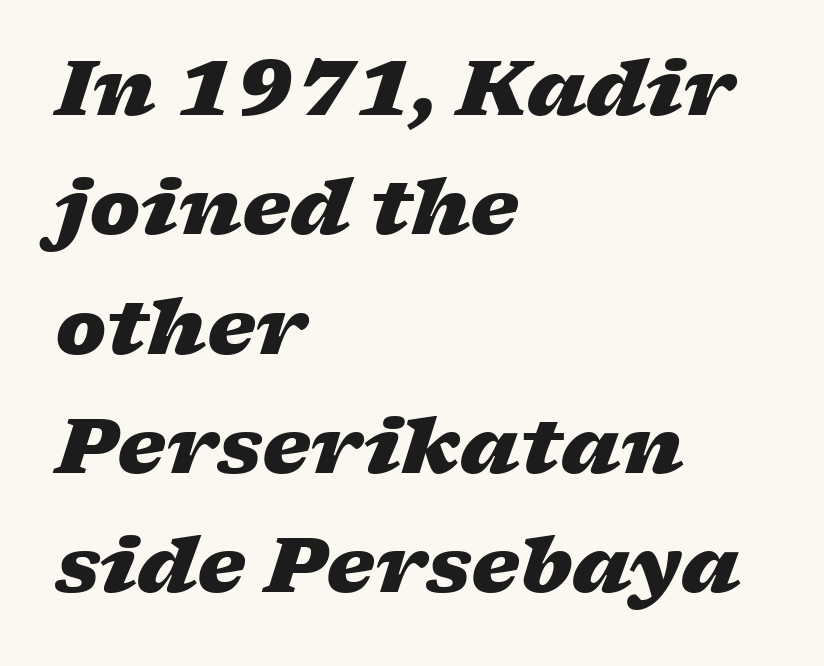
This is oblique type, the kind used for emphasis or titles. The passage shown is typed in a proportional face where columns would drift. A full-strength bold gives these letters their thick strokes. Honestly, the letter spacing is just normal — you wouldn't notice it. Descender tails drop into unmarked territory.
